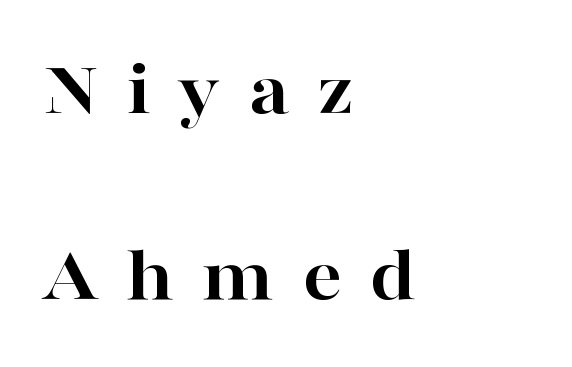
Strokes here are thick enough to call this a true bold. Anything drawn beneath the words? Only blank space. Horizontally, the lines are justified to the leading edge only. Vertical strokes here are truly vertical. The rendering uses a large line-height, opening up the rows. Looks like regular typesetting: each glyph gets only the width it needs.
